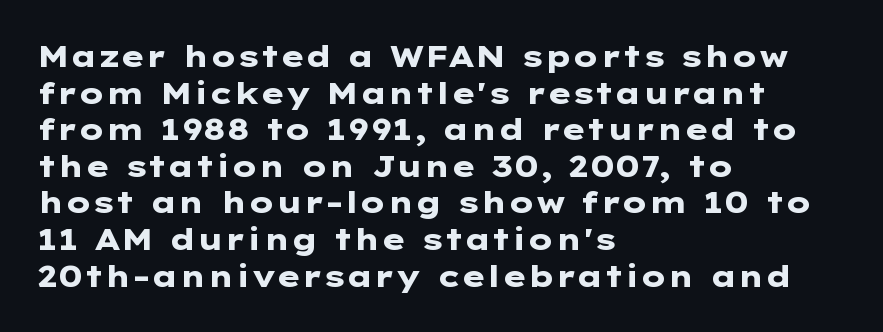
Q: Is the text bold? A: Yes.
Q: Is the text italic (slanted)? A: No, it is upright.
Q: Is the typeface a serif or a sans-serif typeface? A: Sans-serif.
Q: Is the text underlined? A: No.
Q: How is the paragraph aligned? A: Left-aligned.
Q: Is the spacing between letters normal or unusually wide? A: Normal.
Q: Width (condensed, normal, or wide)? A: Wide.
Q: Stroke contrast? A: Low.
Q: x-height? A: Medium.
